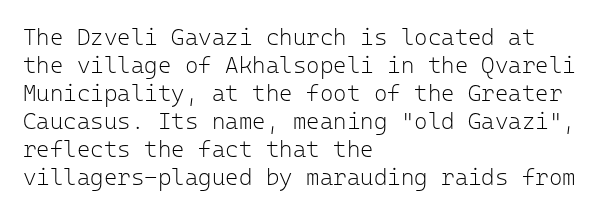
Every stem runs plumb, perpendicular to the baseline. Layout note: lines flush left. Decoration check: the copy has no underline. Short note: letters normally spaced.
